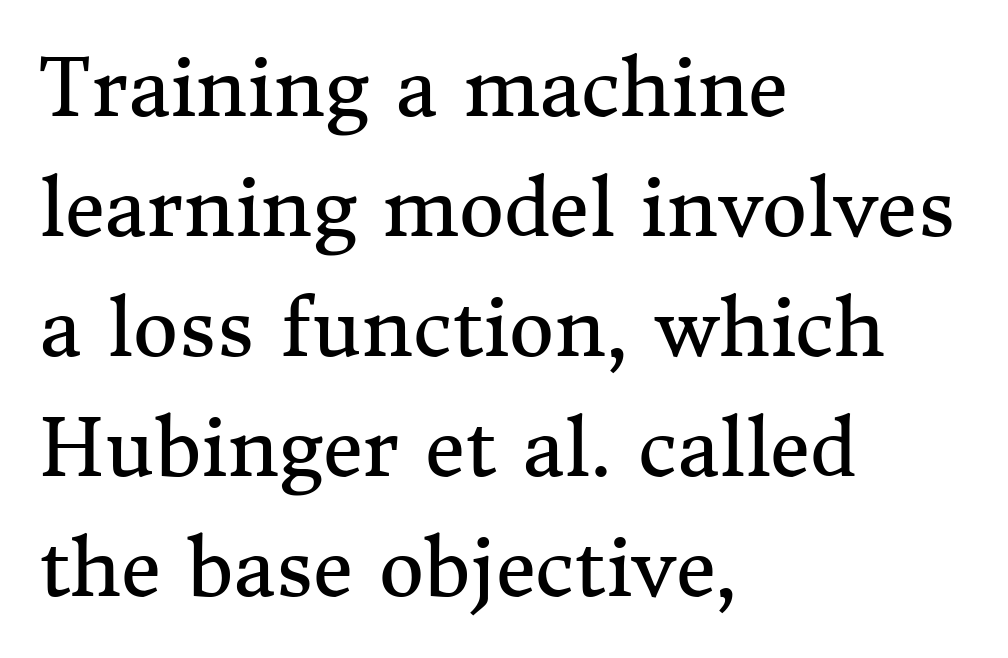
The text block is weighted toward the left margin, trailing off unevenly rightward. Glance below the letters and you will spot only blank space. Quick note: not italic, upright. Spacing verdict: proportional, widths tailored to each character. Observe the serifs anchoring each vertical stroke in this sample. The horizontal fit of the characters is conventional and even.
